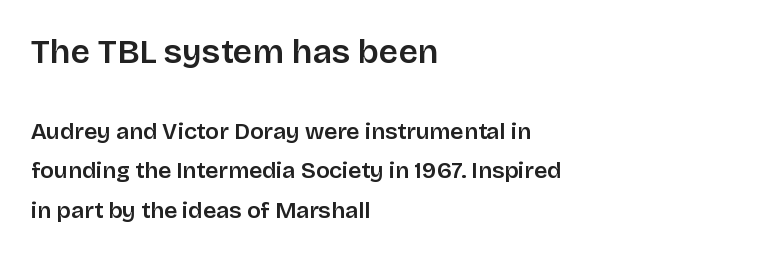
A sans-serif font was chosen for this passage. The horizontal fit of the characters is conventional and even. Just letters on the line, the space beneath them empty. Block one is the big one; block two sits smaller underneath. Characters remain perfectly vertical along every line.
